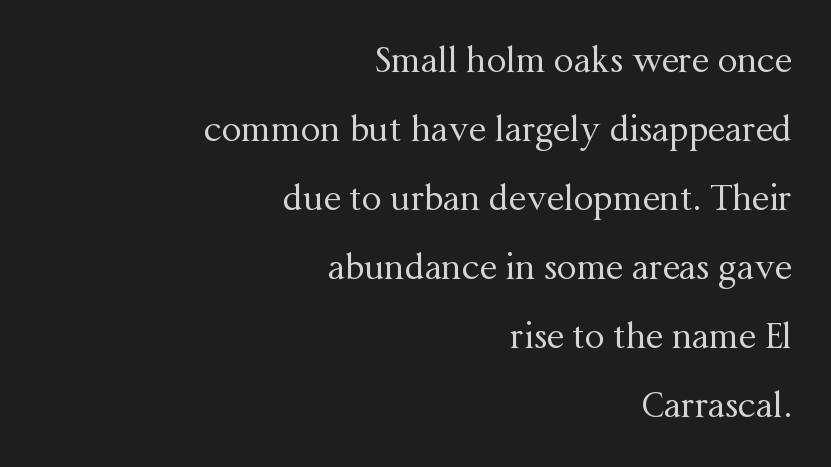
Q: Is the text bold? A: No.
Q: Is the text italic (slanted)? A: No, it is upright.
Q: Is the typeface a serif or a sans-serif typeface? A: Serif.
Q: Is the text underlined? A: No.
Q: How is the paragraph aligned? A: Right-aligned.
Q: Is the spacing between letters normal or unusually wide? A: Normal.
Q: Is the spacing between lines tight, normal or loose? A: Loose.
Q: Width (condensed, normal, or wide)? A: Normal.
Q: Stroke contrast? A: Medium.
Q: x-height? A: Medium.
Q: Monospaced? A: No.
